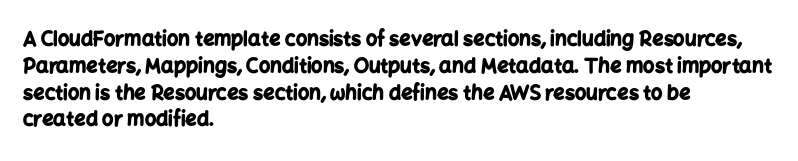
It's the straight-up-and-down kind of type. The letters sit at their default tracking, neither squeezed nor spread. Line starts are locked; line ends wander. This is heavy type, rendered in bold. Baseline-to-baseline distance is the conventional proportion of letter height.
